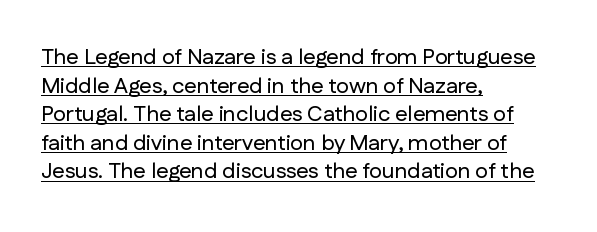
Does the lettering tilt? It doesn't — this is upright. Normally led — the rows are evenly, conventionally spaced. Characters follow at the spacing the type designer built in. The compositor pushed each line to the left boundary. This sample carries an underscore along the baseline area.
